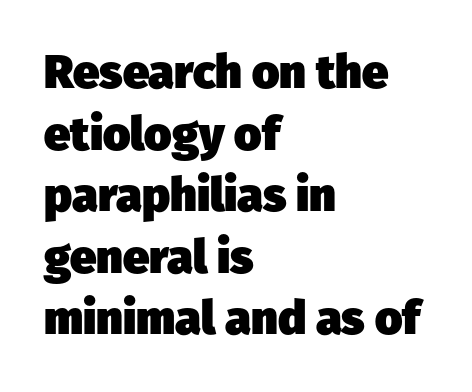
The image shows 47 px heavy sans-serif type; set left-aligned, normal line spacing (1.31x), normal letter spacing, not underlined; low stroke contrast and a medium x-height.
